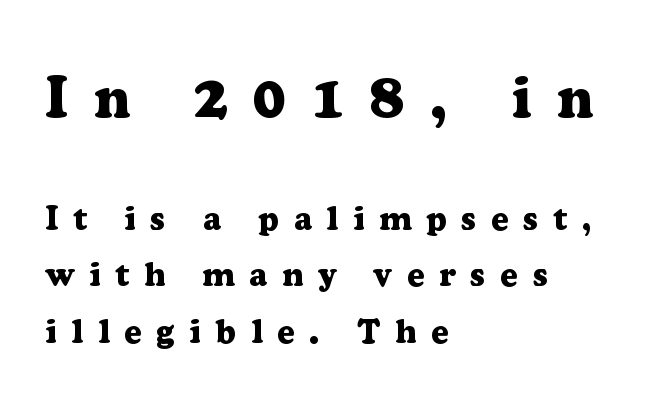
The upper block of text is set noticeably larger than the block beneath it. This rendering widens character spacing well past its baseline value. Notice how the passage keeps a crisp vertical edge on the left only. Do the characters align in a grid? No, the font is proportional. This is the regular roman posture of the typeface.
